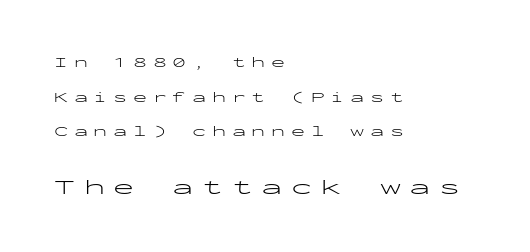
The emphasis by scale lands on block number two, below. Ink coverage per letter is moderate at most. This is roman type, the default non-slanted kind. What stands out about the letter spacing? Its width — letters are far apart. The glyphs are unaccompanied by any horizontal stroke below them. Vertically, the passage feels expansive, rows floating well apart.
